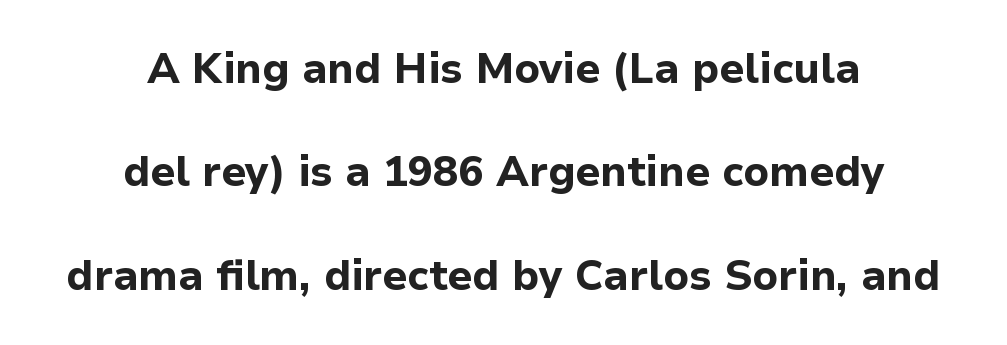
The image shows 42 px bold sans-serif type, upright; set centered, loose line spacing (2.46x), normal letter spacing, not underlined; low stroke contrast and a medium x-height.
